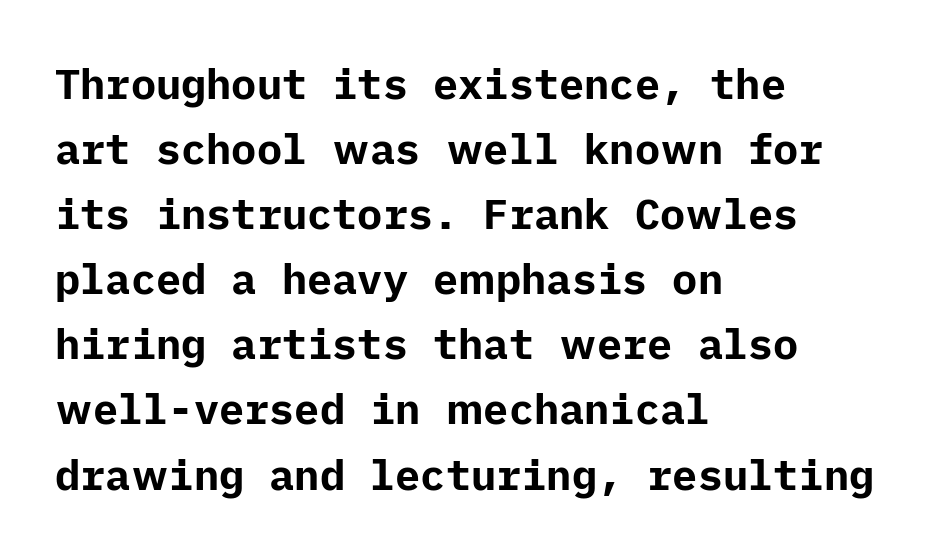
Q: Is the text bold? A: Yes.
Q: Is the text italic (slanted)? A: No, it is upright.
Q: Is the typeface a serif or a sans-serif typeface? A: Sans-serif.
Q: Is the text underlined? A: No.
Q: How is the paragraph aligned? A: Left-aligned.
Q: Is the spacing between letters normal or unusually wide? A: Normal.
Q: Is the spacing between lines tight, normal or loose? A: Normal.
Q: Width (condensed, normal, or wide)? A: Normal.
Q: Stroke contrast? A: Low.
Q: x-height? A: Medium.
